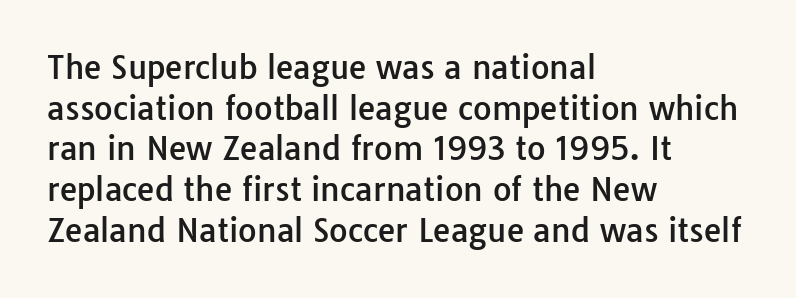
Q: Is the text italic (slanted)? A: No, it is upright.
Q: Is the typeface a serif or a sans-serif typeface? A: Sans-serif.
Q: Is the text underlined? A: No.
Q: How is the paragraph aligned? A: Left-aligned.
Q: Is the spacing between letters normal or unusually wide? A: Normal.
Q: Is the spacing between lines tight, normal or loose? A: Normal.
Q: Width (condensed, normal, or wide)? A: Normal.
Q: Stroke contrast? A: Low.
Q: x-height? A: Medium.
Q: Monospaced? A: No.
